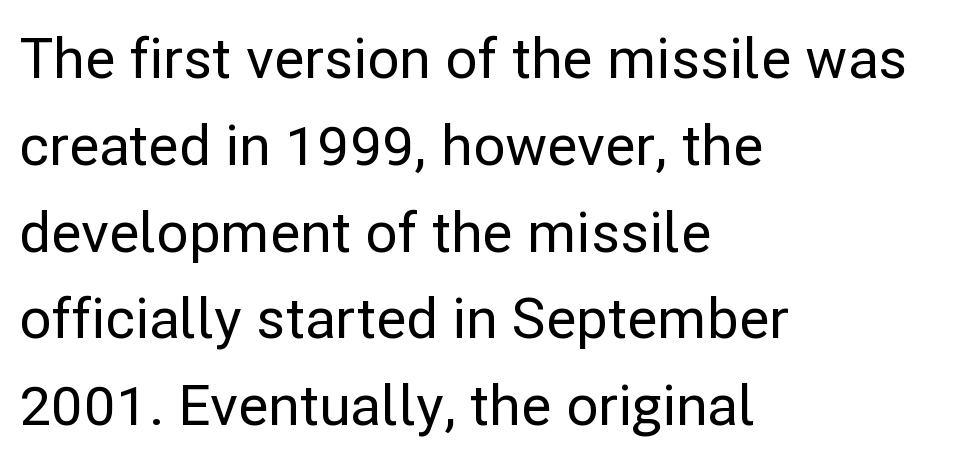
The image shows 56 px sans-serif type, upright; set left-aligned, normal line spacing (1.55x), normal letter spacing, not underlined; low stroke contrast and a medium x-height.
